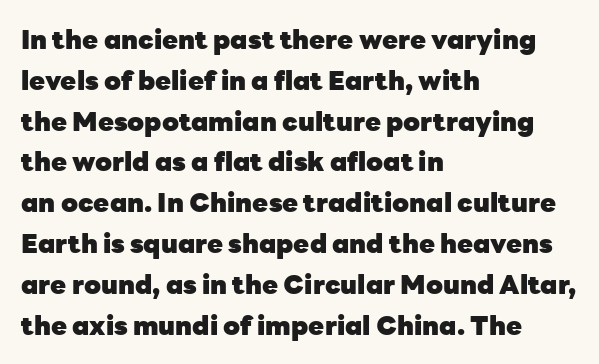
{"italic": "no", "bold": "yes", "underline": "no", "align": "left", "line_spacing": "normal", "line_spacing_ratio": 1.57, "letter_spacing": "normal", "letter_spacing_em": 0.0, "glyph_px": 26}
